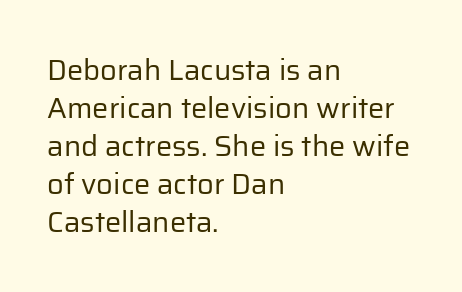
The image shows 29 px regular-weight sans-serif type, upright; set left-aligned, normal line spacing (1.31x), normal letter spacing, not underlined; low stroke contrast and a medium x-height.
